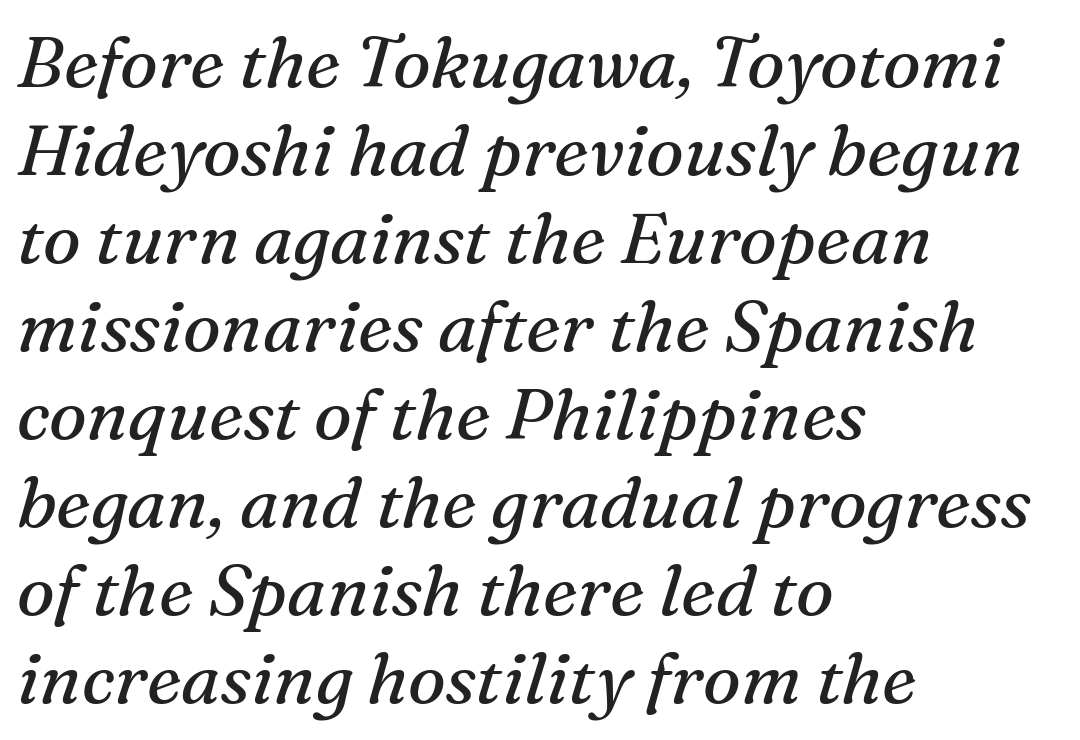
{"serif": "yes", "italic": "yes", "lean": "right", "slant_degrees": 16, "bold": "no", "weight": "regular", "width": "normal", "stroke_contrast": "medium", "x_height": "medium", "monospaced": "no", "underline": "no", "align": "left", "line_spacing_ratio": 1.24, "letter_spacing": "normal", "letter_spacing_em": 0.0, "glyph_px": 71}
